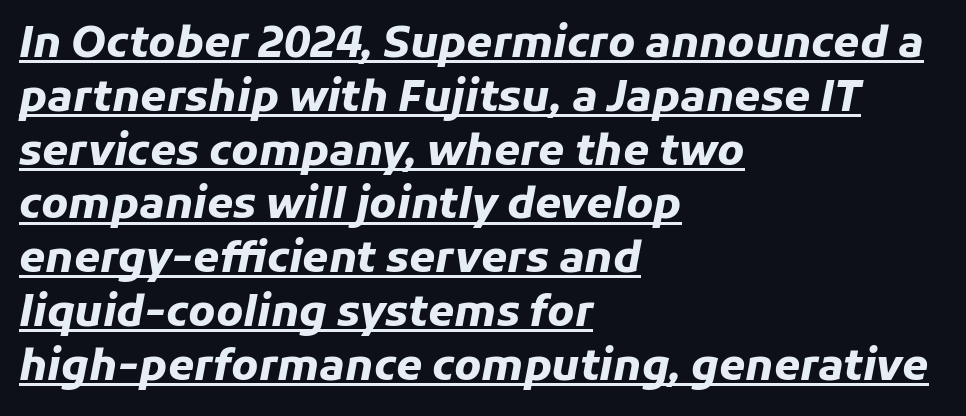
The axis of the letterforms is tilted away from vertical. The typesetter has applied underlining to the passage shown. This sample uses plain, unmodified letter spacing. Think of a printed novel: that variable character pitch is what you see here. Quick note: interline space is typical. Does the copy run flush right? No — it runs flush left.
